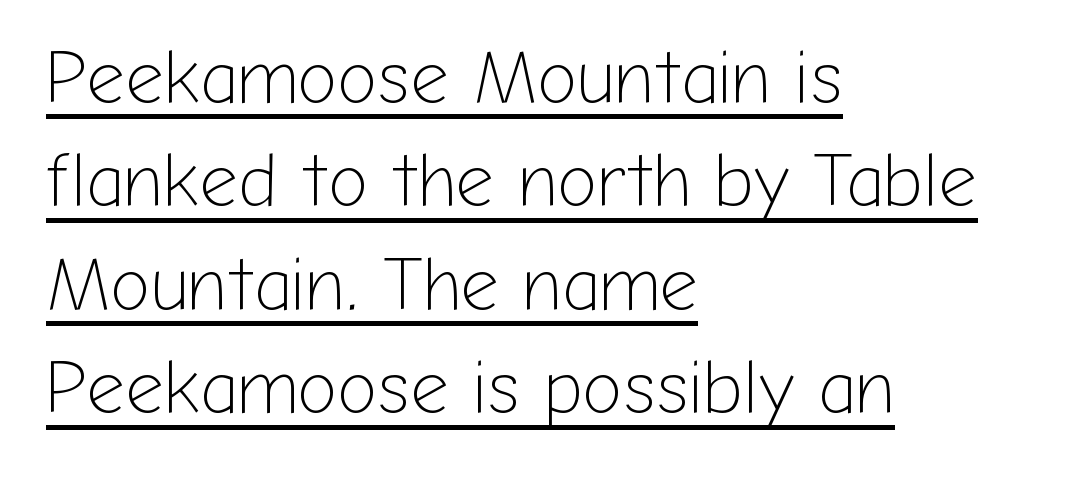
{"serif": "no", "italic": "no", "bold": "no", "weight": "light", "width": "normal", "stroke_contrast": "low", "x_height": "medium", "monospaced": "no", "underline": "yes", "align": "left", "line_spacing": "normal", "line_spacing_ratio": 1.38, "letter_spacing": "normal", "letter_spacing_em": 0.0, "glyph_px": 75}
